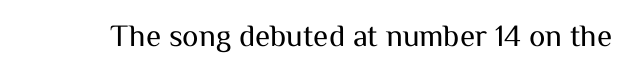
The image shows 31 px regular-weight sans-serif type, upright; set normal letter spacing, not underlined; medium stroke contrast and a medium x-height.
